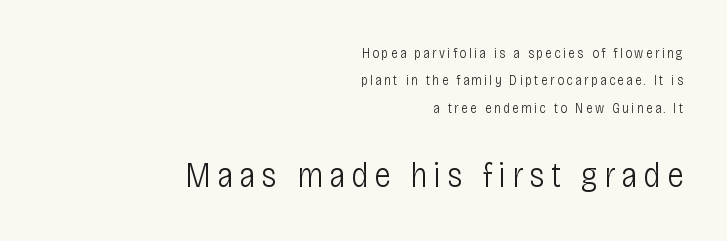
Each letter keeps its own natural width here, so spacing adapts to shape. Compare the two chunks: the lower has the greater cap height. The compositor pushed each line to the right boundary. Letters rest on an invisible, unmarked baseline. You could fit nearly another row in the gap between these rows.
